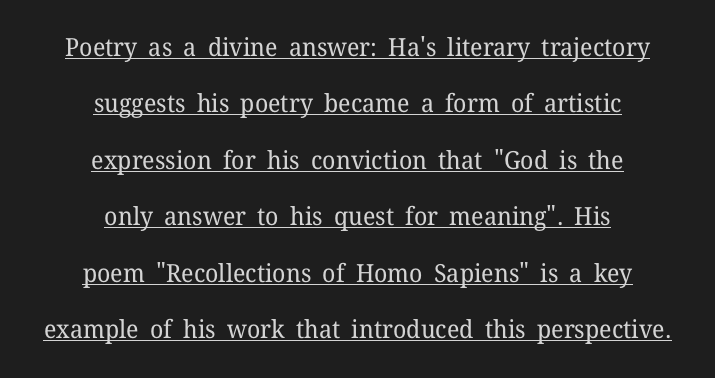
The image shows 25 px text type, upright; set centered, loose line spacing (2.26x), normal letter spacing, underlined.
